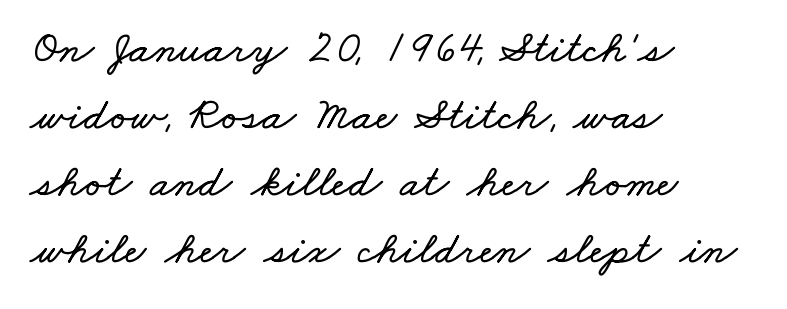
The passage shown stacks its lines at a standard gap. This rendering features lettering with no underline. Honestly, the letter spacing is just normal — you wouldn't notice it. Think of a printed novel: that variable character pitch is what you see here.
